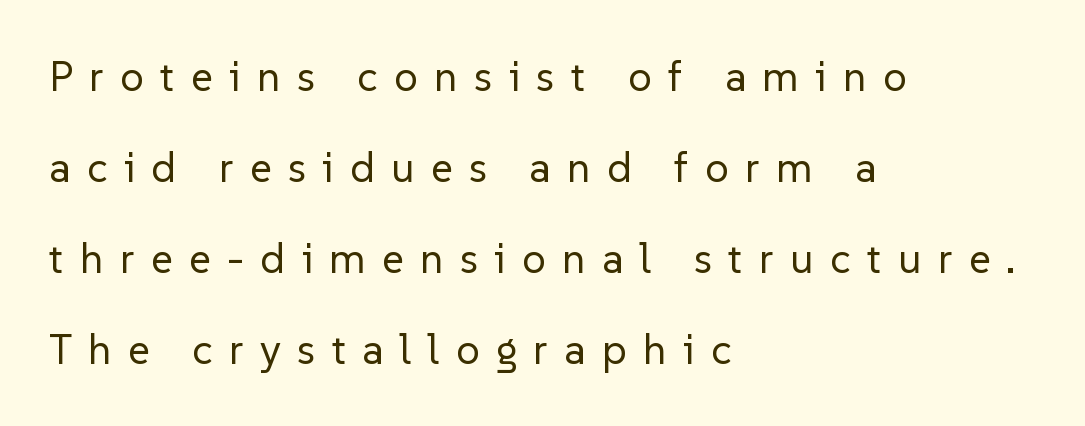
Q: Is the text bold? A: No.
Q: Is the text italic (slanted)? A: No, it is upright.
Q: Is the typeface a serif or a sans-serif typeface? A: Sans-serif.
Q: Is the text underlined? A: No.
Q: How is the paragraph aligned? A: Left-aligned.
Q: Is the spacing between letters normal or unusually wide? A: Unusually wide.
Q: Is the spacing between lines tight, normal or loose? A: Loose.
Q: Width (condensed, normal, or wide)? A: Normal.
Q: Stroke contrast? A: Low.
Q: x-height? A: Medium.
Q: Monospaced? A: No.
